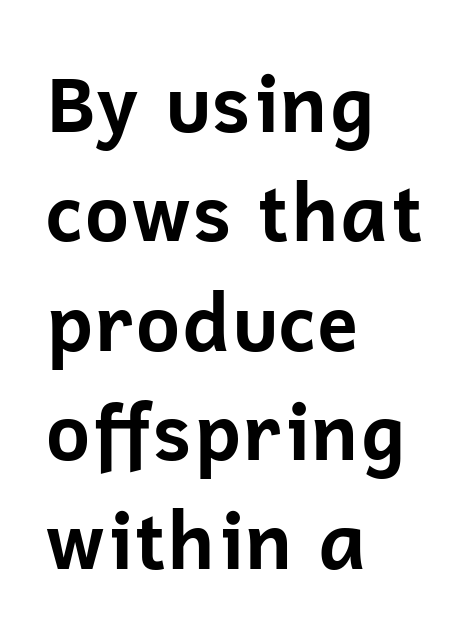
{"serif": "no", "italic": "no", "bold": "yes", "weight": "bold", "width": "normal", "stroke_contrast": "low", "x_height": "medium", "monospaced": "no", "underline": "no", "align": "left", "line_spacing": "normal", "line_spacing_ratio": 1.42, "letter_spacing": "normal", "letter_spacing_em": 0.0, "glyph_px": 77}
